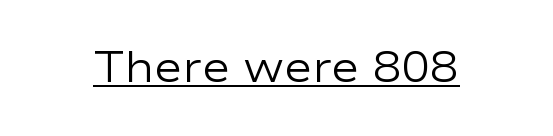
Q: Is the text bold? A: No.
Q: Is the text italic (slanted)? A: No, it is upright.
Q: Is the typeface a serif or a sans-serif typeface? A: Sans-serif.
Q: Is the text underlined? A: Yes.
Q: Is the spacing between letters normal or unusually wide? A: Normal.
Q: Width (condensed, normal, or wide)? A: Wide.
Q: Stroke contrast? A: Low.
Q: x-height? A: Medium.
Q: Monospaced? A: No.
